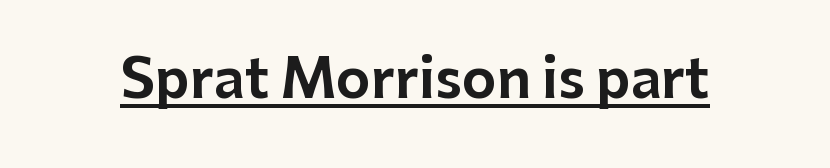
What decoration does the sample have? An underline. The designer went with a sans here, leaving each stem footless. Default kerning and tracking; the words read as compact shapes. The rendering uses natural spacing where letterforms have individual widths. Italic: no, the glyphs are upright roman.
